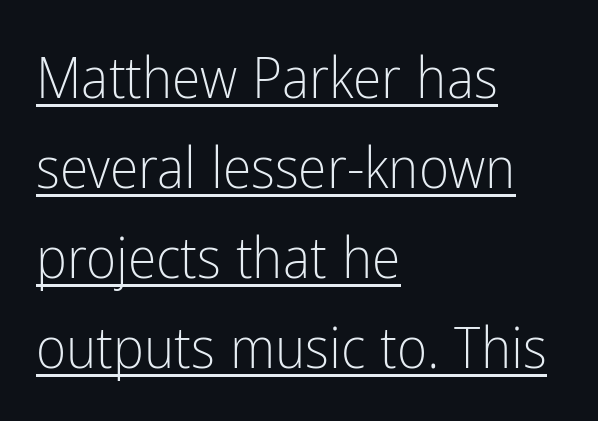
When letters stand straight like this, we call the style roman or upright. The setting favours the left margin, as ordinary paragraphs usually do. Is the stroke heavy? The answer is a plain regular-or-lighter. The passage shown stacks its lines at a standard gap.
